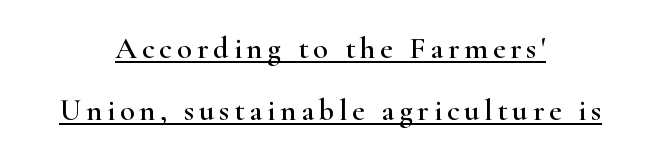
The image shows 31 px wide serif type, upright; set centered, loose line spacing (2.01x), underlined; high stroke contrast and a small x-height.
